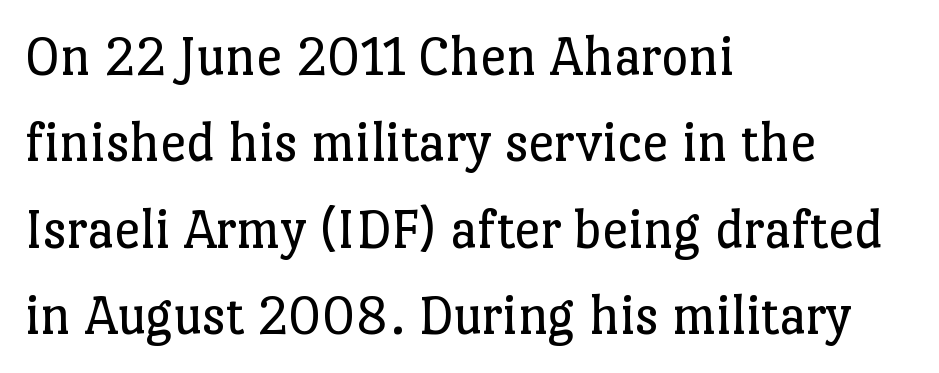
Plain, unruled lines of type. Is the stroke heavy? The answer is a plain regular-or-lighter. Quick note: not italic, upright. Words appear dense and cohesive because spacing is normal.
